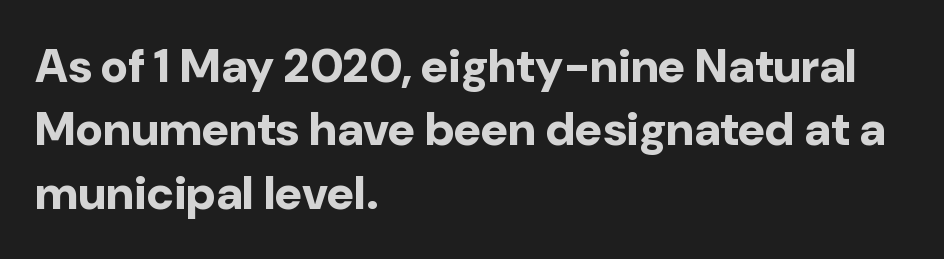
The image shows 47 px bold sans-serif type, upright; set left-aligned, normal line spacing (1.35x), normal letter spacing, not underlined; low stroke contrast and a medium x-height.
